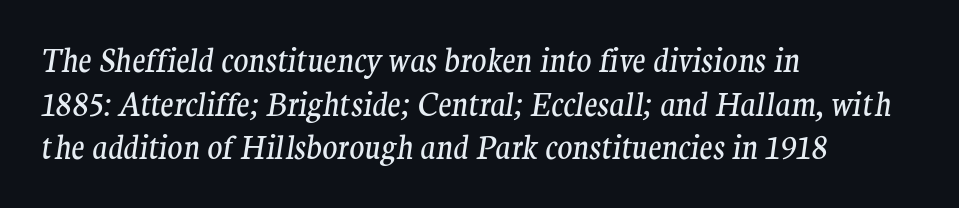
The image shows 31 px regular-weight serif type, italic (leaning right); set left-aligned, normal line spacing (1.41x), normal letter spacing, not underlined; medium stroke contrast and a medium x-height.
